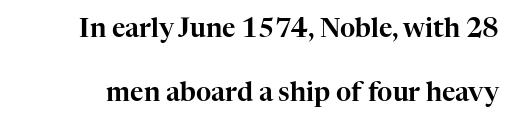
Q: Is the text italic (slanted)? A: No, it is upright.
Q: Is the text underlined? A: No.
Q: Is the spacing between letters normal or unusually wide? A: Normal.
Q: Is the spacing between lines tight, normal or loose? A: Loose.
